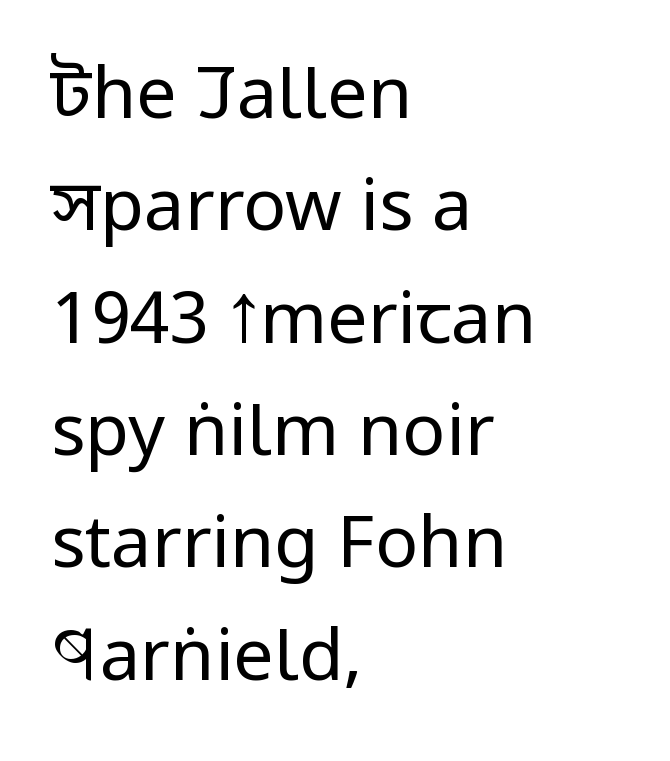
{"serif": "no", "italic": "no", "bold": "no", "weight": "regular", "width": "condensed", "stroke_contrast": "low", "x_height": "large", "monospaced": "no", "underline": "no", "align": "left", "line_spacing": "normal", "line_spacing_ratio": 1.56, "letter_spacing": "normal", "letter_spacing_em": 0.0, "glyph_px": 72}
